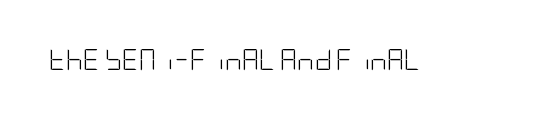
The image shows 21 px text type, upright; set normal letter spacing, not underlined.
